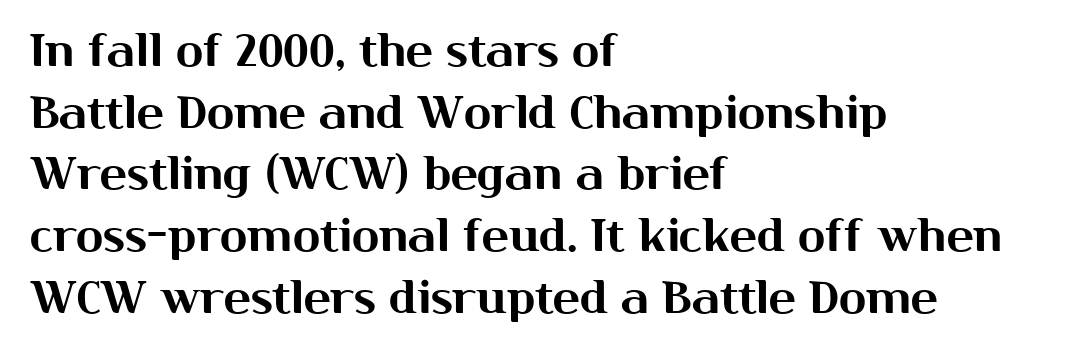
{"serif": "no", "italic": "no", "width": "normal", "stroke_contrast": "medium", "x_height": "medium", "monospaced": "no", "underline": "no", "align": "left", "line_spacing": "normal", "line_spacing_ratio": 1.37, "letter_spacing": "normal", "letter_spacing_em": 0.0, "glyph_px": 45}
